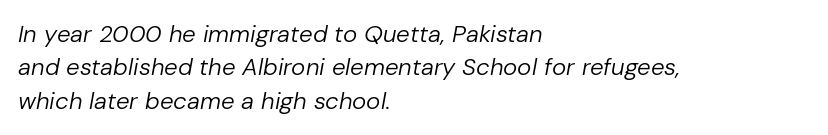
The image shows 24 px text type, italic (leaning right); set left-aligned, normal line spacing (1.39x), normal letter spacing, not underlined.
